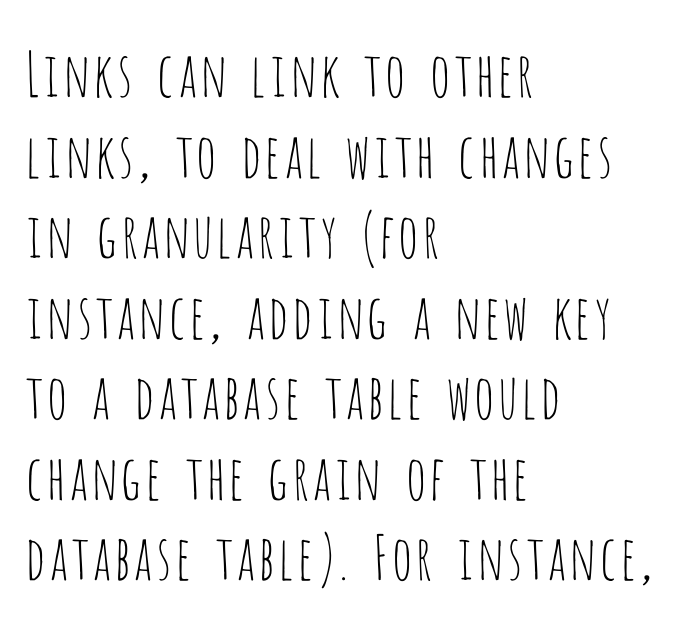
{"serif": "no", "italic": "no", "bold": "no", "weight": "thin", "width": "condensed", "stroke_contrast": "low", "x_height": "large", "monospaced": "no", "underline": "no", "align": "left", "line_spacing": "normal", "line_spacing_ratio": 1.32, "letter_spacing": "normal", "letter_spacing_em": 0.0, "glyph_px": 61}
